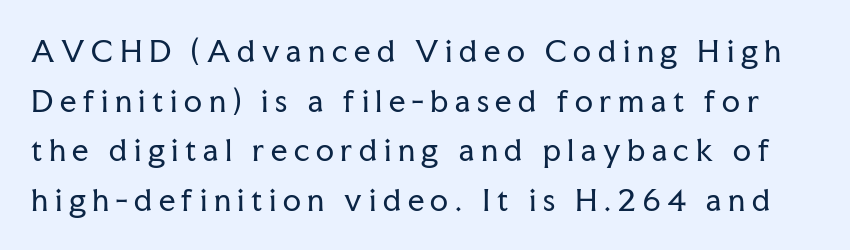
The image shows 29 px regular-weight serif type, upright; set line spacing 1.71x, unusually wide letter spacing (+0.23 em), not underlined; low stroke contrast and a medium x-height.
